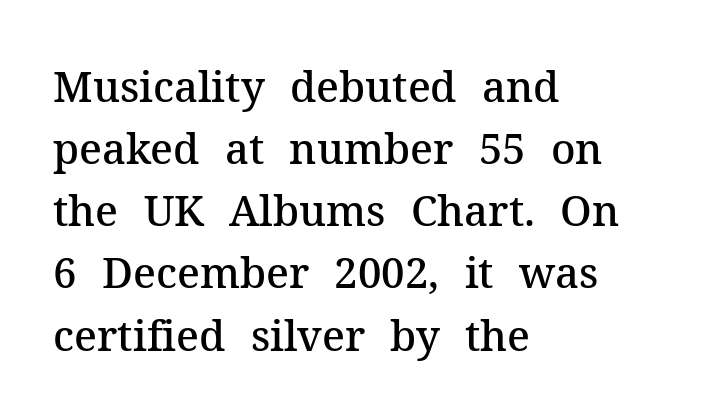
Q: Is the text bold? A: Semi-bold.
Q: Is the text italic (slanted)? A: No, it is upright.
Q: Is the typeface a serif or a sans-serif typeface? A: Serif.
Q: Is the text underlined? A: No.
Q: How is the paragraph aligned? A: Left-aligned.
Q: Is the spacing between letters normal or unusually wide? A: Normal.
Q: Is the spacing between lines tight, normal or loose? A: Normal.
Q: Width (condensed, normal, or wide)? A: Normal.
Q: Stroke contrast? A: Medium.
Q: x-height? A: Medium.
Q: Monospaced? A: No.
